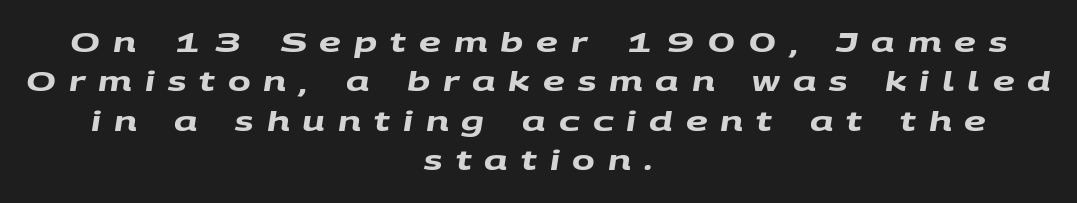
The image shows 27 px bold type; set centered, normal line spacing (1.46x), unusually wide letter spacing (+0.48 em), not underlined.
